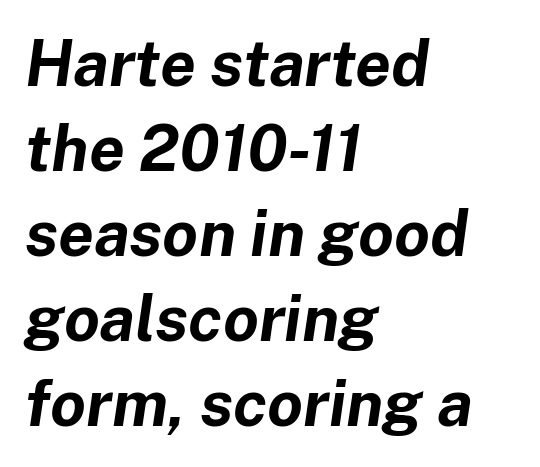
Does the leading feel generous? No, just average. Typeset ragged right — the left edge is the straight one. Character widths vary here, with narrow letters taking less room than wide ones. A full-strength bold gives these letters their thick strokes.
